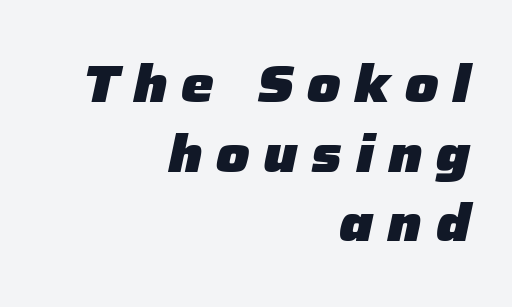
{"italic": "yes", "lean": "right", "slant_degrees": 12, "bold": "yes", "weight": "heavy", "width": "normal", "stroke_contrast": "low", "x_height": "medium", "monospaced": "no", "underline": "no", "align": "right", "line_spacing": "normal", "line_spacing_ratio": 1.34, "letter_spacing": "wide", "letter_spacing_em": 0.26, "glyph_px": 52}
